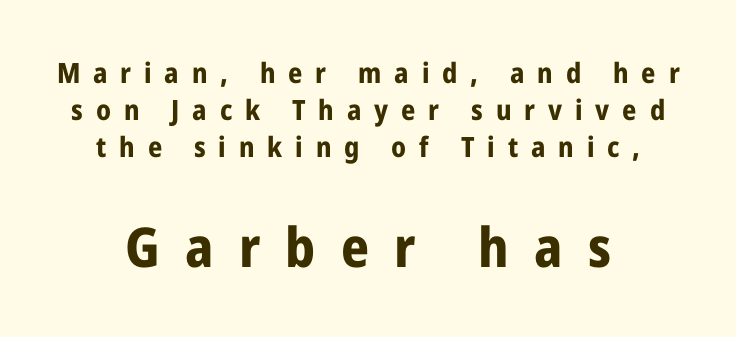
The image shows 55 px bold, condensed sans-serif type, upright; set centered, normal line spacing (1.32x), unusually wide letter spacing (+0.46 em), not underlined; the second (bottom) block is 1.96x larger; low stroke contrast and a medium x-height.
